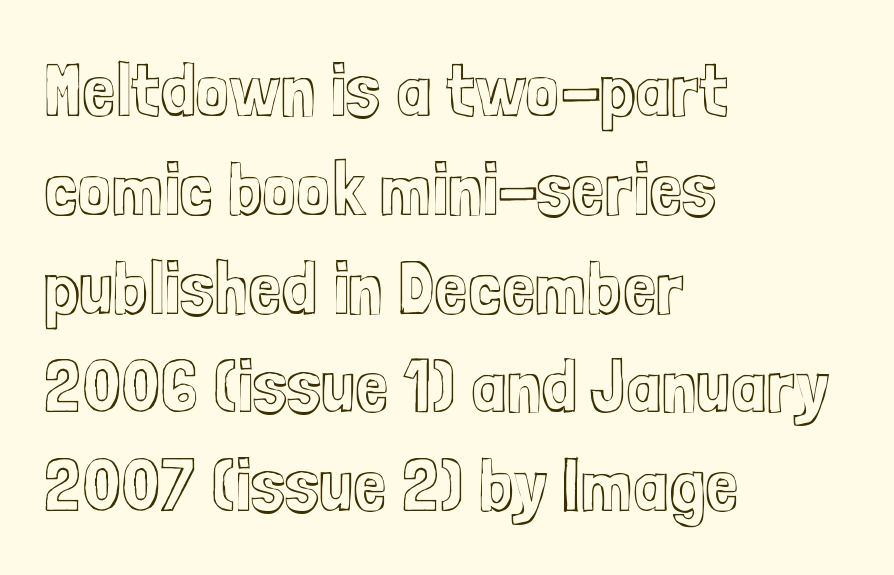
{"italic": "no", "width": "condensed", "x_height": "medium", "monospaced": "no", "underline": "no", "align": "left", "line_spacing": "normal", "line_spacing_ratio": 1.3, "letter_spacing": "normal", "letter_spacing_em": 0.0, "glyph_px": 76}
